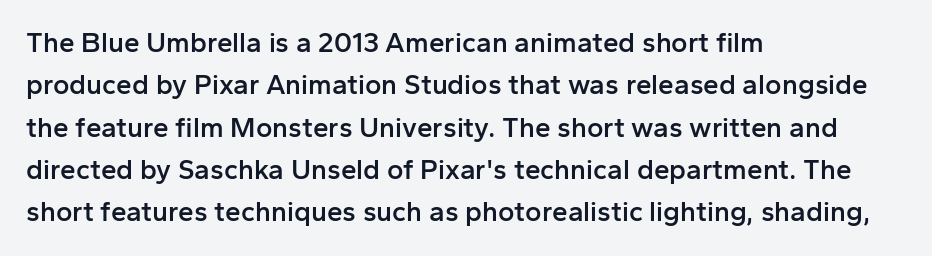
How are the letters spaced? Ordinarily, with no added tracking. This rendering features lettering with no underline. Note the varied advance widths — an 'i' is clearly narrower than an 'm'. These lines were composed using upright roman letters. A semibold gives these letters moderate extra thickness, short of bold.
